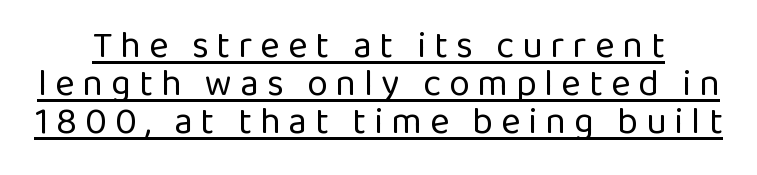
The image shows 37 px regular-weight sans-serif type, upright; set tight line spacing (1.03x), unusually wide letter spacing (+0.22 em), underlined; low stroke contrast and a medium x-height.
